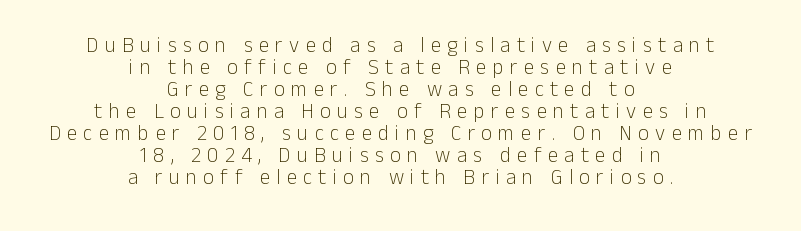
The image shows 21 px text type, upright; set centered, tight line spacing (1.05x), unusually wide letter spacing (+0.3 em), not underlined.
